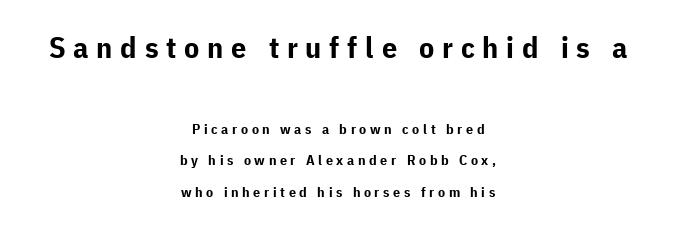
{"serif": "no", "italic": "no", "bold": "yes", "weight": "bold", "width": "normal", "stroke_contrast": "low", "x_height": "medium", "monospaced": "no", "underline": "no", "align": "center", "line_spacing": "loose", "line_spacing_ratio": 2.26, "letter_spacing": "wide", "letter_spacing_em": 0.26, "larger_block": "first", "size_ratio": 2.14, "glyph_px": 30}
